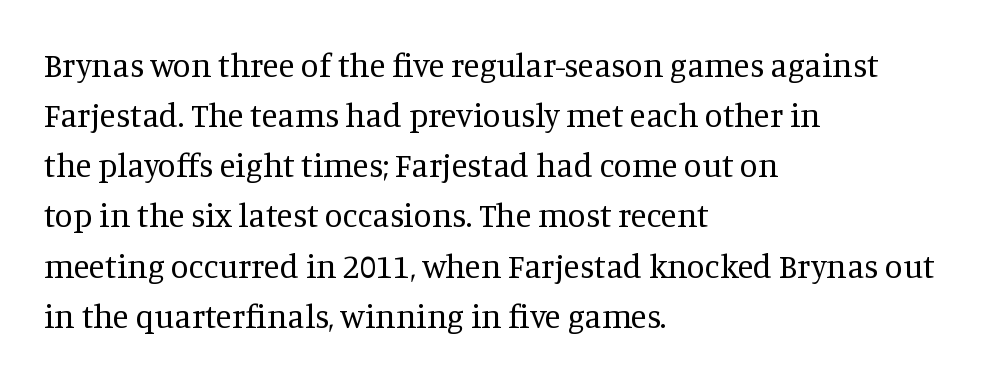
The image shows 33 px regular-weight serif type, upright; set left-aligned, normal line spacing (1.52x), normal letter spacing, not underlined; medium stroke contrast and a large x-height.
